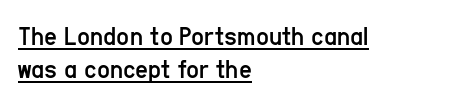
Q: Is the text bold? A: No.
Q: Is the text italic (slanted)? A: No, it is upright.
Q: Is the typeface a serif or a sans-serif typeface? A: Sans-serif.
Q: Is the text underlined? A: Yes.
Q: How is the paragraph aligned? A: Left-aligned.
Q: Is the spacing between letters normal or unusually wide? A: Normal.
Q: Width (condensed, normal, or wide)? A: Condensed.
Q: Stroke contrast? A: Low.
Q: x-height? A: Medium.
Q: Monospaced? A: No.
